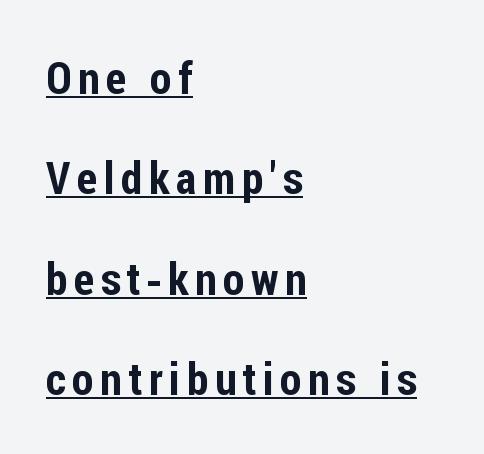
The image shows 44 px condensed sans-serif type, upright; set left-aligned, loose line spacing (2.28x), underlined; low stroke contrast and a medium x-height.
